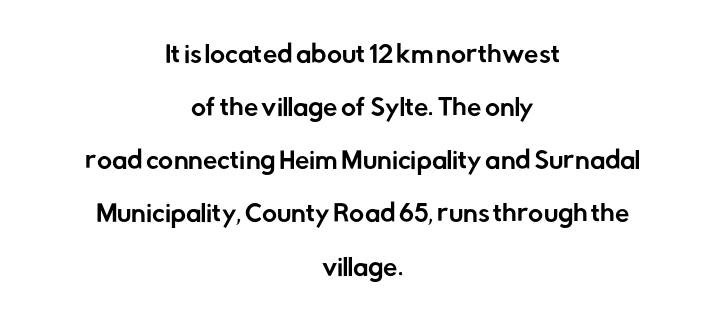
Bare-footed words on every line. Does the copy run flush right? No — it is centered line by line. Leading: increased. Designer's note — italics off, roman on. Caption: standard tracking, unaltered.
